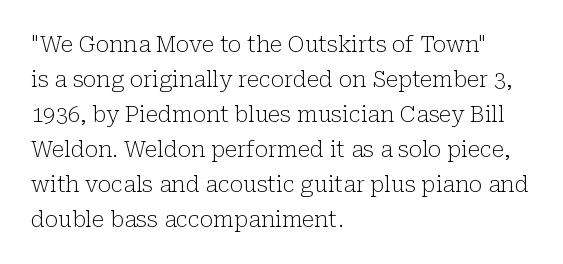
The image shows 22 px text type, upright; set left-aligned, normal line spacing (1.59x), normal letter spacing, not underlined.
